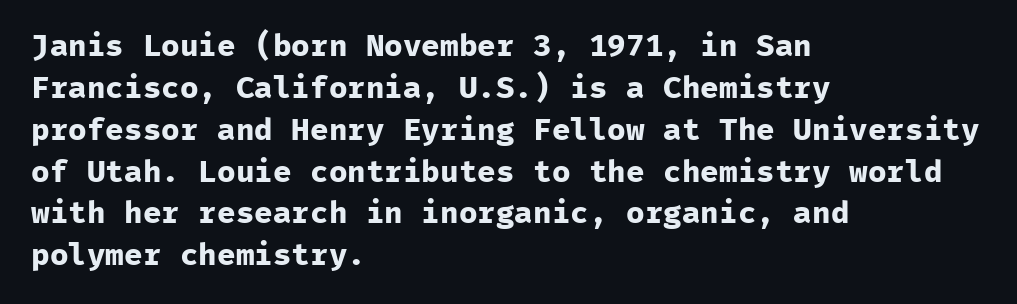
Q: Is the text bold? A: Yes.
Q: Is the text italic (slanted)? A: No, it is upright.
Q: Is the typeface a serif or a sans-serif typeface? A: Sans-serif.
Q: Is the text underlined? A: No.
Q: How is the paragraph aligned? A: Left-aligned.
Q: Is the spacing between letters normal or unusually wide? A: Normal.
Q: Is the spacing between lines tight, normal or loose? A: Normal.
Q: Width (condensed, normal, or wide)? A: Normal.
Q: Stroke contrast? A: Low.
Q: x-height? A: Medium.
Q: Monospaced? A: Yes.
